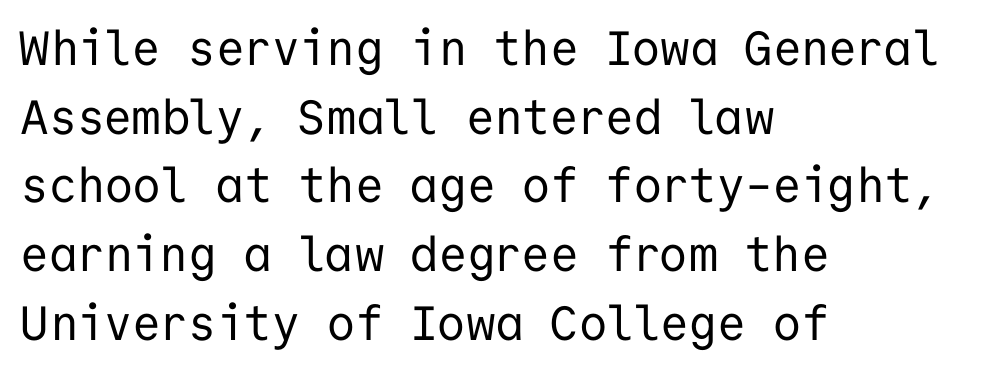
Leading matches the norm, producing a regular column. No heavy texture on the line: the type isn't bold. Spacing between characters is what you'd get straight out of the box. Every character here occupies the same horizontal width, giving the sample a typewriter-like rhythm.
